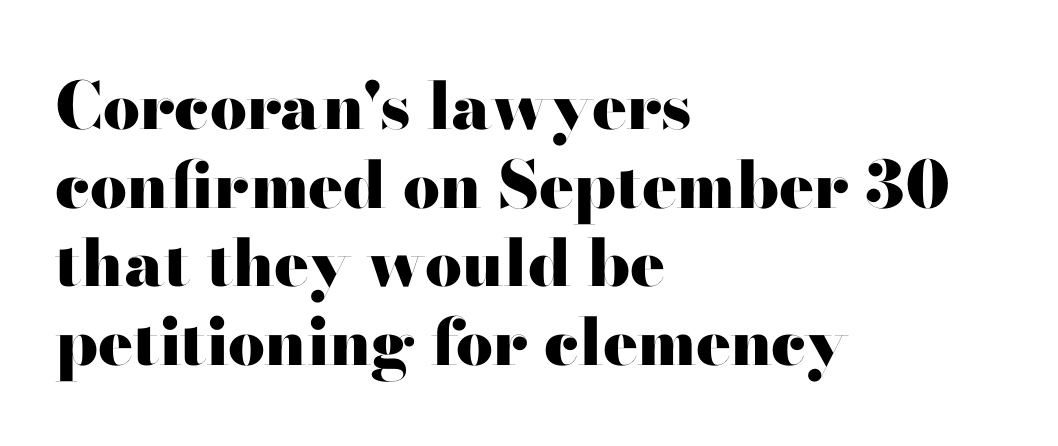
Glance below the letters and you will spot only blank space. Leftover space on each line is placed entirely after the last word. Note the varied advance widths — an 'i' is clearly narrower than an 'm'. The horizontal fit of the characters is conventional and even. In terms of weight, the rendering is a true, heavy bold.
